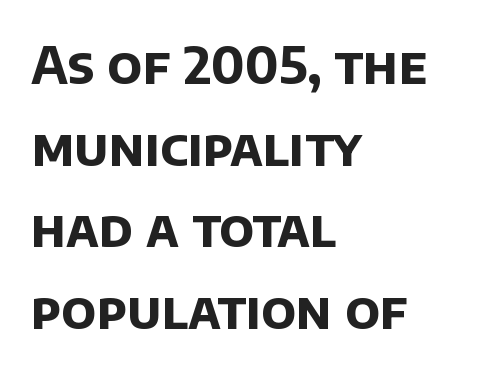
{"serif": "no", "bold": "yes", "weight": "bold", "width": "normal", "stroke_contrast": "low", "x_height": "large", "monospaced": "no", "underline": "no", "align": "left", "line_spacing": "normal", "line_spacing_ratio": 1.6, "letter_spacing": "normal", "letter_spacing_em": 0.0, "glyph_px": 51}
